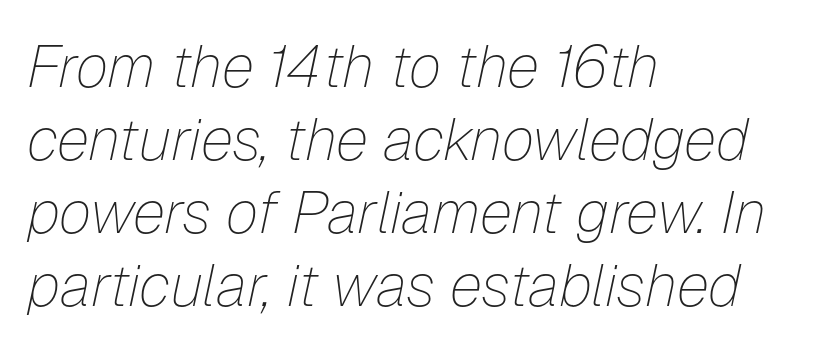
The line texture is even and compact thanks to regular tracking. Each stroke keeps to a modest, everyday thickness or less. Tall strokes in this sample are angled rather than plumb. Words float on clear page, feet unadorned. Note the varied advance widths — an 'i' is clearly narrower than an 'm'.
